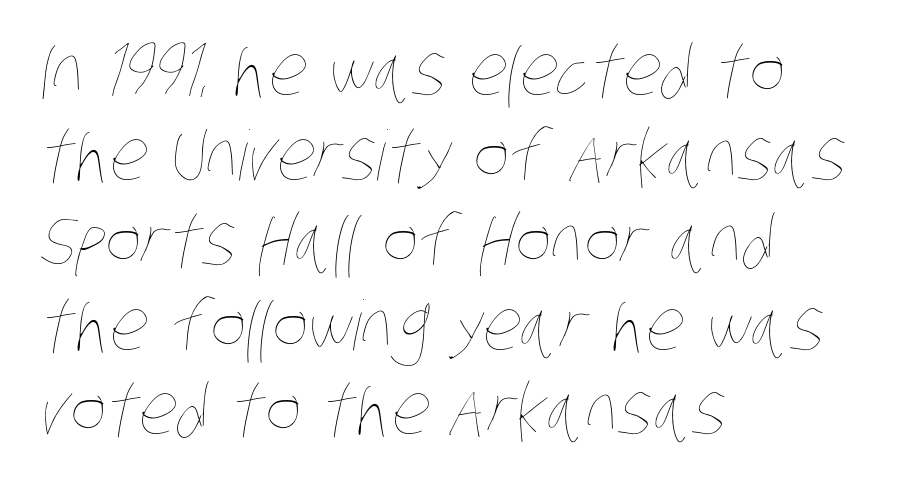
{"bold": "no", "weight": "thin", "width": "condensed", "stroke_contrast": "low", "x_height": "large", "monospaced": "no", "underline": "no", "align": "left", "line_spacing_ratio": 1.23, "letter_spacing": "normal", "letter_spacing_em": 0.0, "glyph_px": 69}
